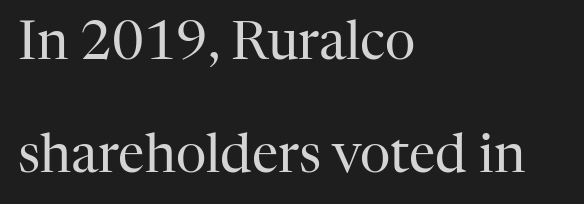
The image shows 53 px regular-weight serif type, upright; set left-aligned, loose line spacing (2.14x), normal letter spacing, not underlined; high stroke contrast and a medium x-height.
